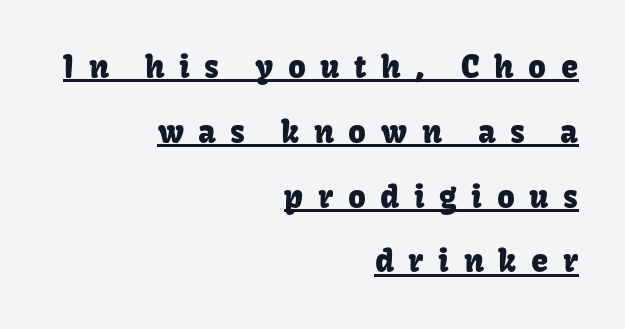
Is there much room between lines? Yes — plenty of vertical air separates them. This sample uses expanded letter spacing, leaving extra air between glyphs. Is there any slant? The stems are plumb. These lines are rendered in a variable-pitch font. Classification — sans serif.
